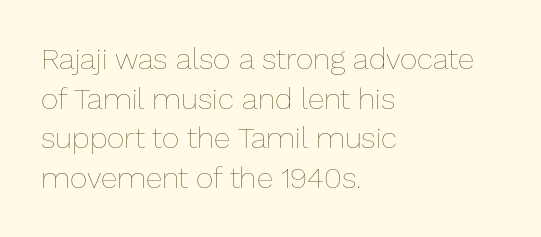
The image shows 30 px thin type, upright; set left-aligned, normal line spacing (1.32x), normal letter spacing, not underlined; low stroke contrast and a medium x-height.
